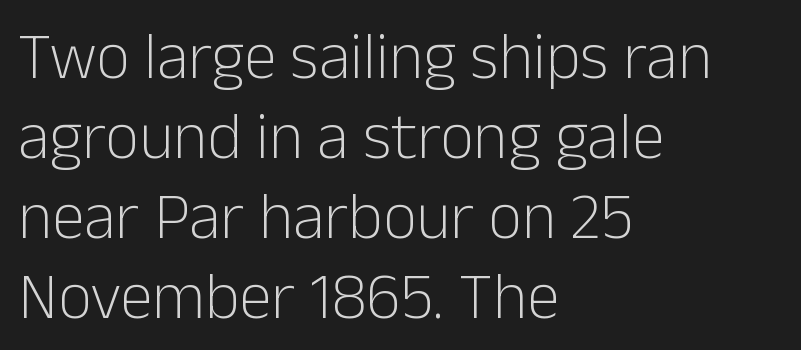
The image shows 66 px light sans-serif type, upright; set left-aligned, line spacing 1.21x, normal letter spacing, not underlined; low stroke contrast and a medium x-height.
